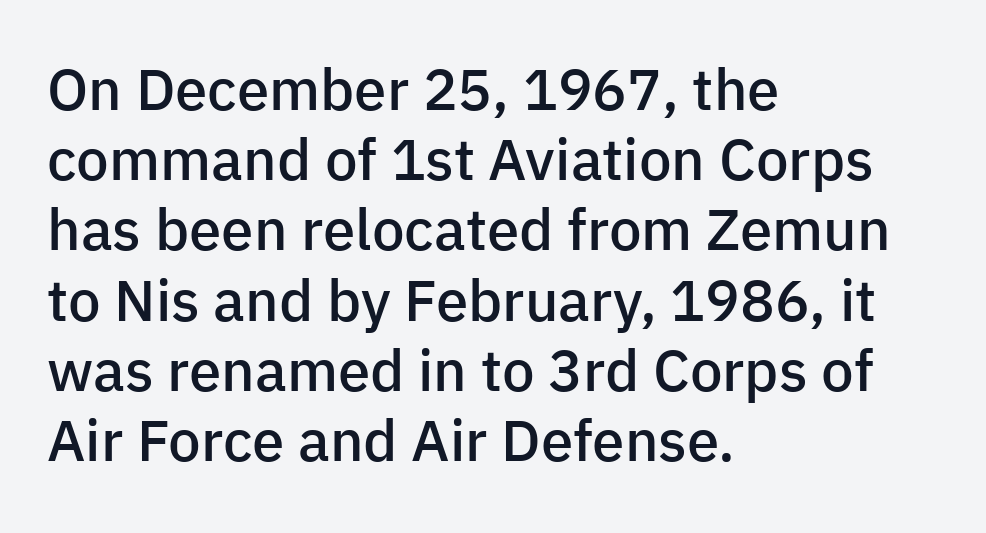
The image shows 58 px semibold sans-serif type, upright; set left-aligned, line spacing 1.21x, normal letter spacing, not underlined; low stroke contrast and a medium x-height.
